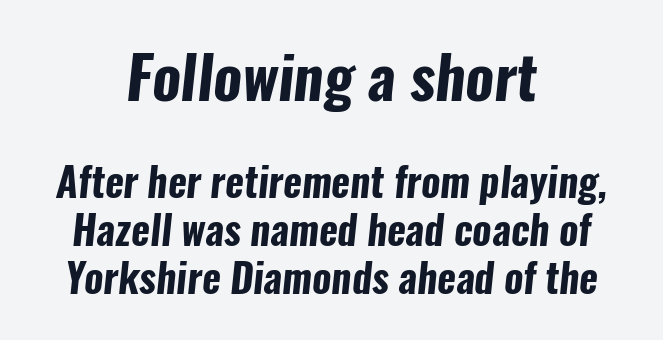
Q: Is the text bold? A: Yes.
Q: Is the typeface a serif or a sans-serif typeface? A: Sans-serif.
Q: Is the text underlined? A: No.
Q: How is the paragraph aligned? A: Centered.
Q: Is the spacing between letters normal or unusually wide? A: Normal.
Q: Which block of text is set in a larger size, the first (top) or the second (bottom)? A: The first (top) one.
Q: Width (condensed, normal, or wide)? A: Condensed.
Q: Stroke contrast? A: Low.
Q: x-height? A: Medium.
Q: Monospaced? A: No.
